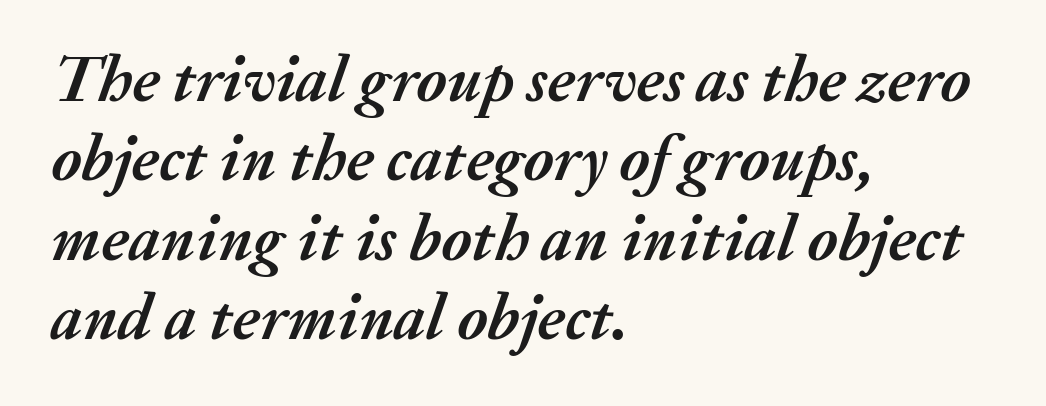
The image shows 65 px semibold type, italic (leaning right); set left-aligned, line spacing 1.22x, normal letter spacing, not underlined; medium stroke contrast and a medium x-height.
